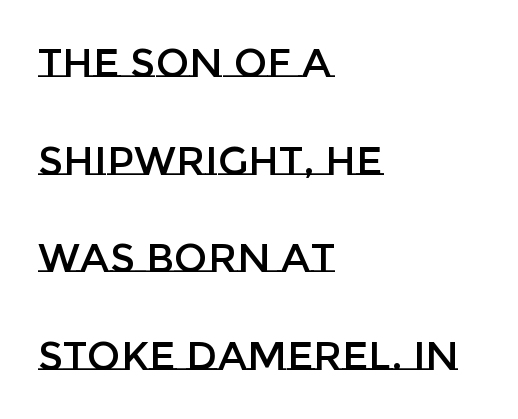
The image shows 40 px text type, upright; set left-aligned, loose line spacing (2.44x), normal letter spacing, not underlined; low stroke contrast and a large x-height.
